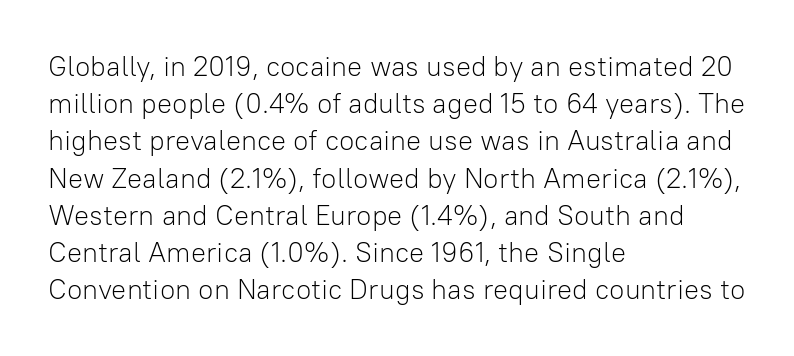
The typeface has the unassuming heft of standard copy or less. The paragraph shown leans on its left margin. The rendering shows plain stroke endings on the letterforms — a sans-serif design. This rendering leaves character spacing at its baseline value. Bare-footed words on every line. Tall strokes in this sample are plumb rather than angled.
